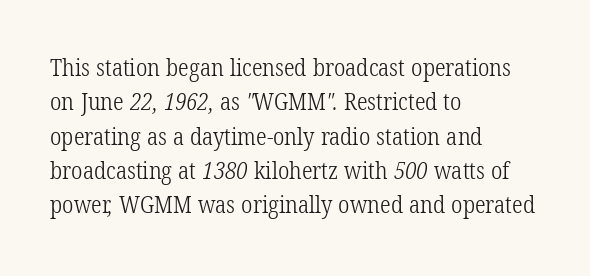
Underline: absent. These lines keep a tight, regular rhythm from letter to letter. Baseline-to-baseline distance is the conventional proportion of letter height. Which margin do the lines hug? The left one — the right edge is uneven. Bold? No — there's no thickening of the strokes.
